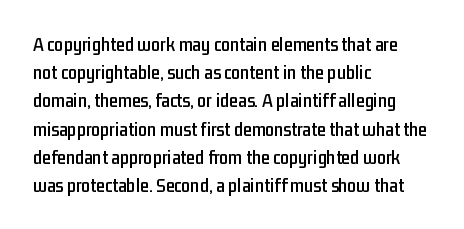
The image shows 20 px text type, upright; set left-aligned, normal line spacing (1.41x), normal letter spacing, not underlined.
